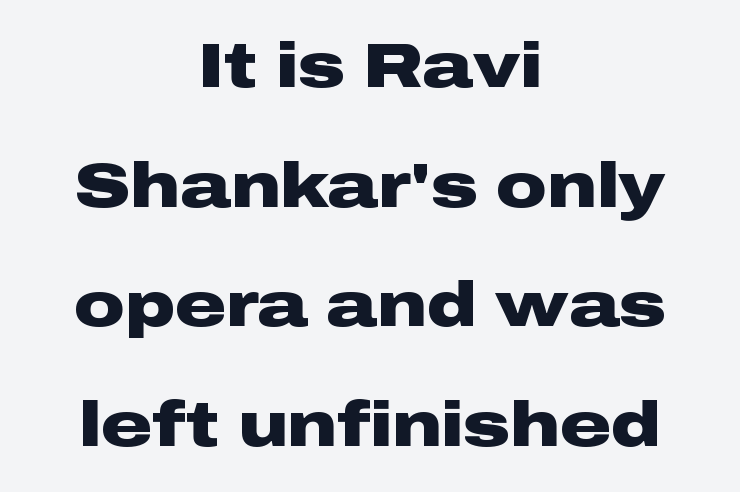
The image shows 63 px heavy, wide sans-serif type, upright; set centered, loose line spacing (1.9x), normal letter spacing, not underlined; low stroke contrast and a medium x-height.
